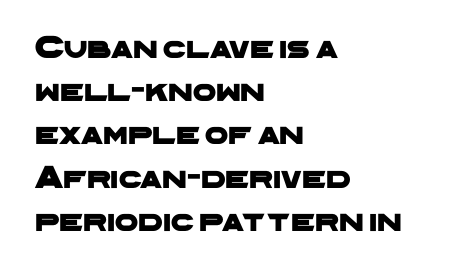
You could not count columns in this text — the font is proportionally spaced. Each new line begins a customary step beneath the previous one. This is sans-serif lettering, the kind often seen on screens and signage. Layout note: lines flush left.
